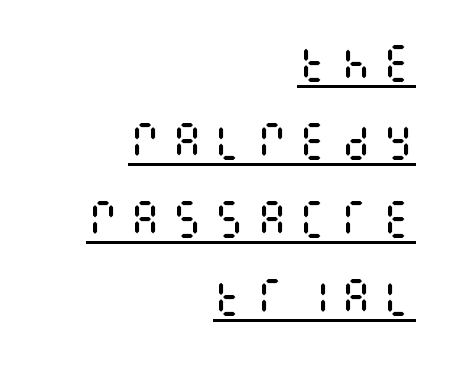
{"italic": "no", "bold": "no", "weight": "regular", "width": "condensed", "stroke_contrast": "medium", "x_height": "large", "underline": "yes", "align": "right", "line_spacing": "loose", "line_spacing_ratio": 1.9, "letter_spacing": "wide", "letter_spacing_em": 0.23, "glyph_px": 41}
